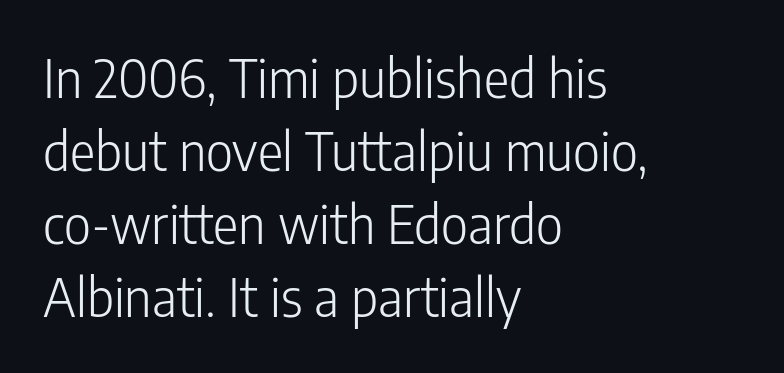
The image shows 53 px light, condensed sans-serif type, upright; set left-aligned, normal line spacing (1.38x), normal letter spacing, not underlined; low stroke contrast and a medium x-height.
